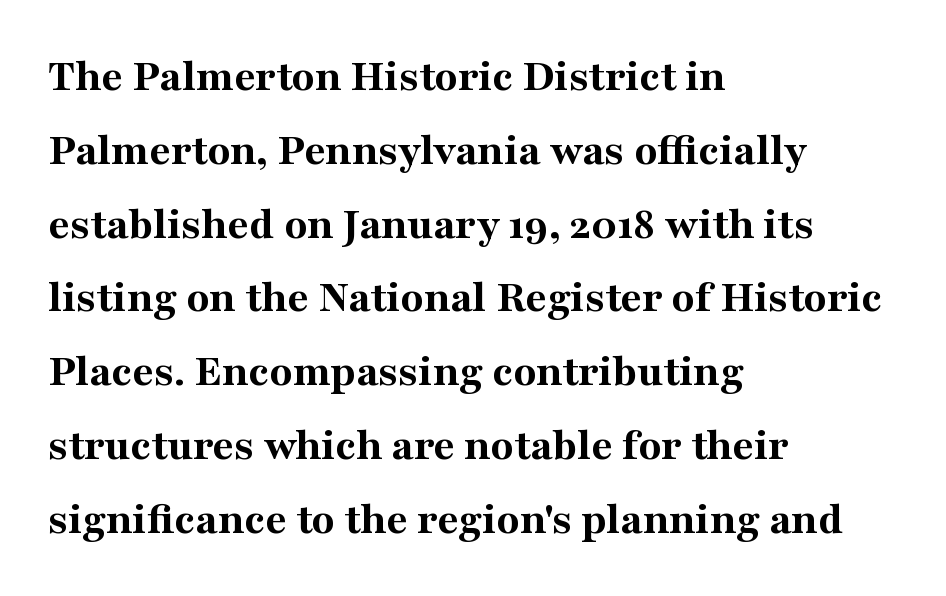
The specimen reads as upright at a glance. In terms of weight, the rendering is a true, heavy bold. Letters rest on an invisible, unmarked baseline. Here the designer chose a conventional face with non-uniform glyph widths. Serif or sans? Serif — the stroke terminals have little feet. Look at the tracking — it's just the regular setting, nothing added.
